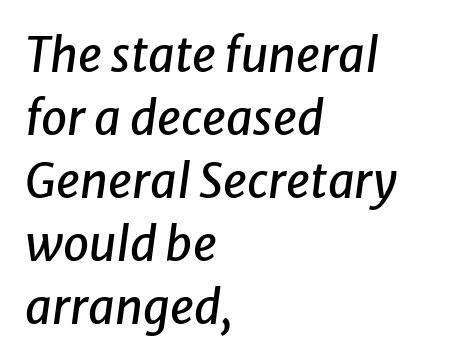
Style check: oblique. Words appear dense and cohesive because spacing is normal. Here the designer chose a conventional face with non-uniform glyph widths. The ragged edge is on the right, which tells us the setting is flush left. Glance below the letters and you will spot only blank space. Line spacing here is normal.
